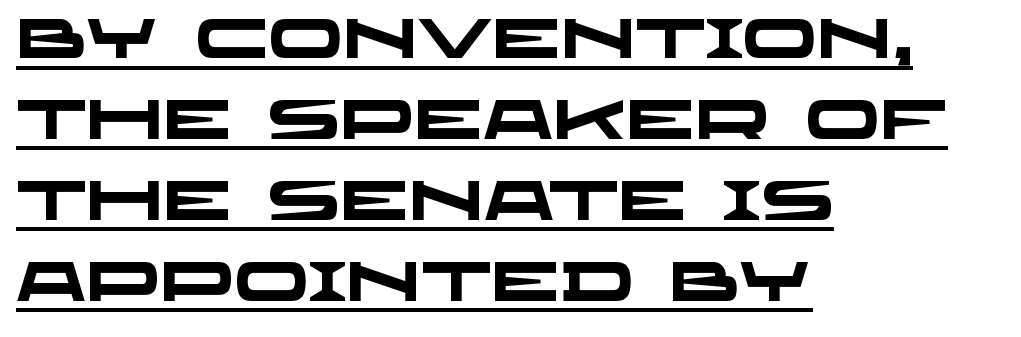
Q: Is the text bold? A: Yes.
Q: Is the typeface a serif or a sans-serif typeface? A: Sans-serif.
Q: Is the text underlined? A: Yes.
Q: How is the paragraph aligned? A: Left-aligned.
Q: Is the spacing between letters normal or unusually wide? A: Normal.
Q: Is the spacing between lines tight, normal or loose? A: Normal.
Q: Width (condensed, normal, or wide)? A: Wide.
Q: Stroke contrast? A: Low.
Q: x-height? A: Large.
Q: Monospaced? A: No.
